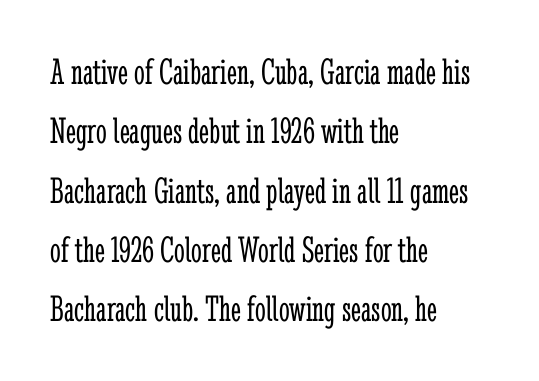
Nope, not italic — everything's standing straight. Plain, unruled lines of type. Check where the strokes stop: tiny serifs finish them off. Note the varied advance widths — an 'i' is clearly narrower than an 'm'. The letters sit at their default tracking, neither squeezed nor spread.
